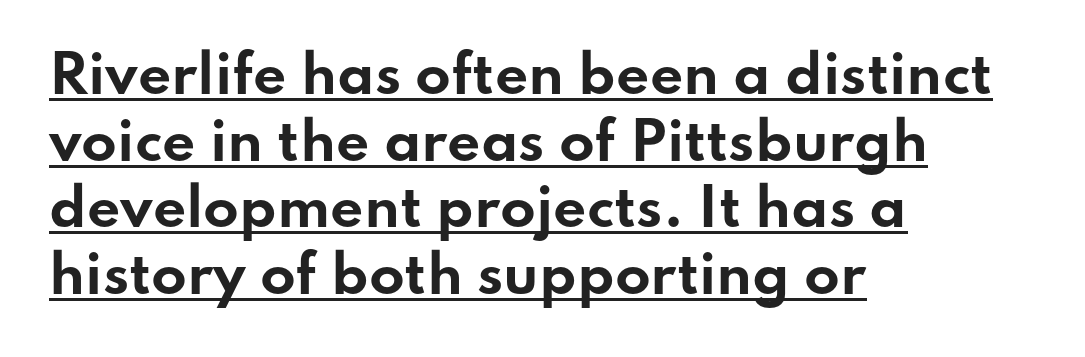
The image shows 52 px bold, wide sans-serif type, upright; set left-aligned, normal line spacing (1.28x), normal letter spacing, underlined; low stroke contrast and a small x-height.
